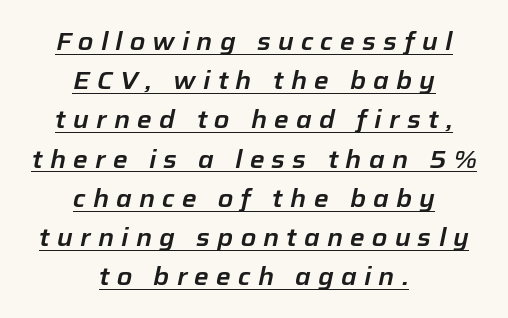
{"italic": "yes", "lean": "right", "slant_degrees": 12, "underline": "yes", "align": "center", "line_spacing": "normal", "line_spacing_ratio": 1.57, "letter_spacing": "wide", "letter_spacing_em": 0.29, "glyph_px": 25}
